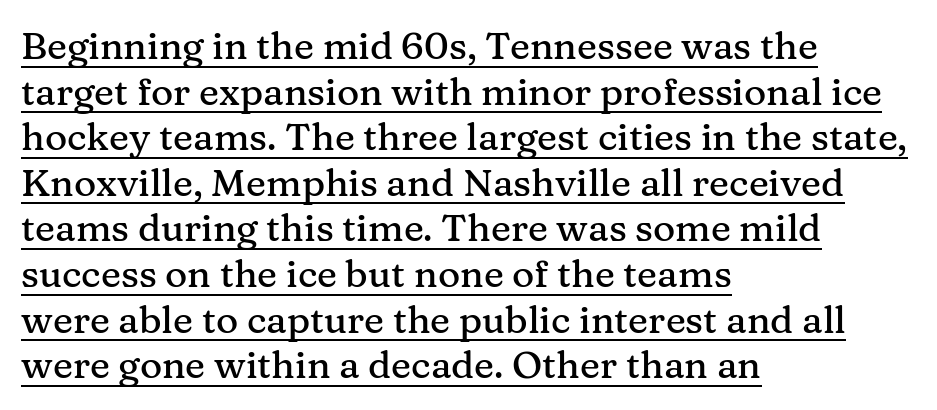
Italic? Not at all — the glyphs are vertical. This sample has the flowing, uneven cadence of proportional lettering. You could call the tracking neutral — neither tight nor loose. Like a heading marked for emphasis, these lines bear an underscore.
